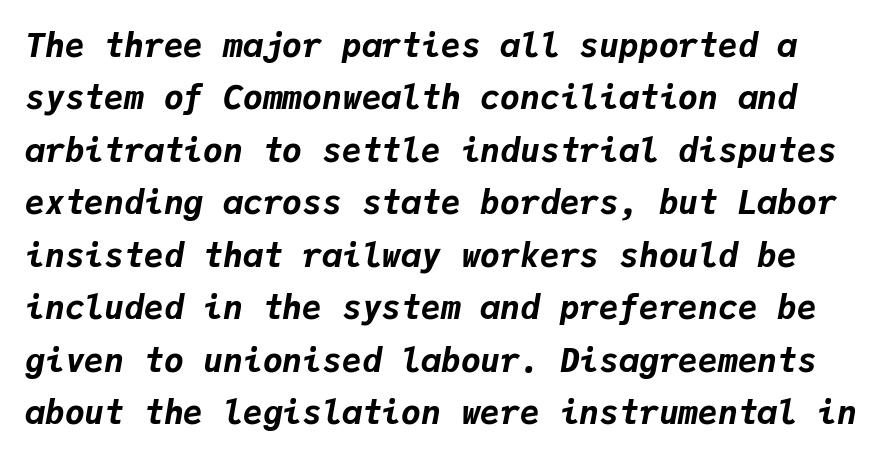
The image shows 33 px bold type, italic (leaning right), monospaced; set normal line spacing (1.59x), normal letter spacing, not underlined; low stroke contrast and a medium x-height.
